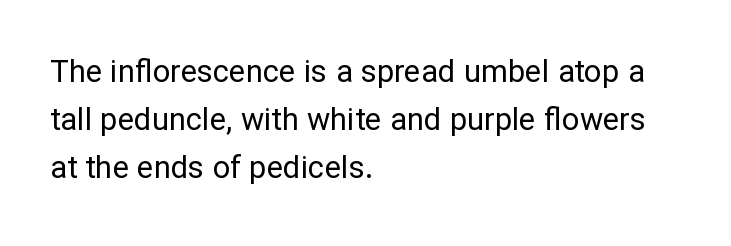
The image shows 31 px regular-weight sans-serif type, upright; set left-aligned, normal line spacing (1.55x), normal letter spacing, not underlined; low stroke contrast and a medium x-height.
